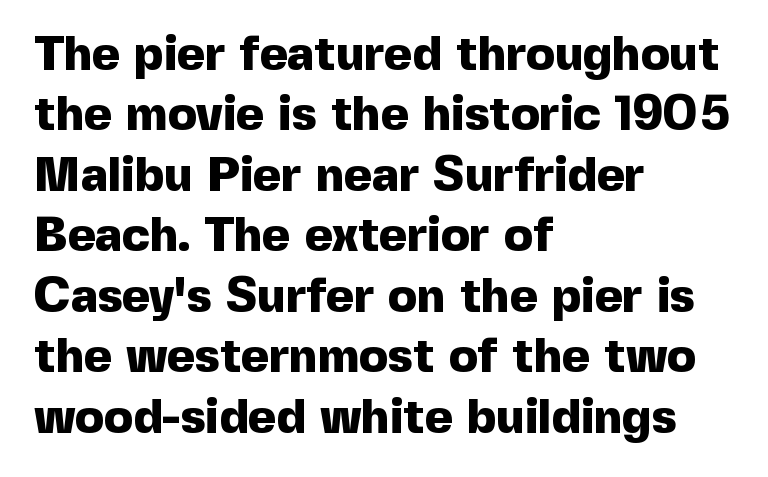
The image shows 48 px heavy sans-serif type, upright; set left-aligned, normal line spacing (1.26x), normal letter spacing, not underlined; a medium x-height.
